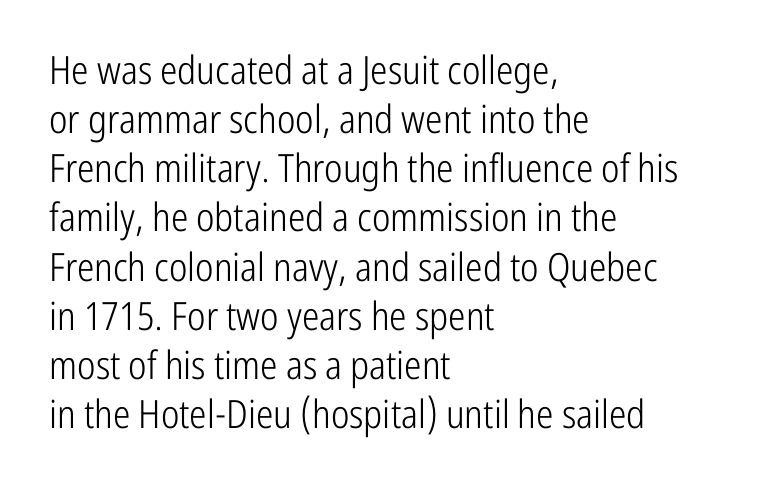
{"serif": "no", "italic": "no", "bold": "no", "weight": "light", "width": "condensed", "stroke_contrast": "low", "x_height": "medium", "monospaced": "no", "underline": "no", "align": "left", "line_spacing": "normal", "line_spacing_ratio": 1.26, "letter_spacing": "normal", "letter_spacing_em": 0.0, "glyph_px": 39}
